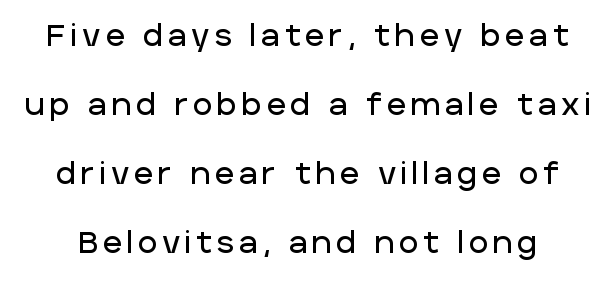
The image shows 30 px sans-serif type, upright; set loose line spacing (2.3x), not underlined; low stroke contrast and a large x-height.
